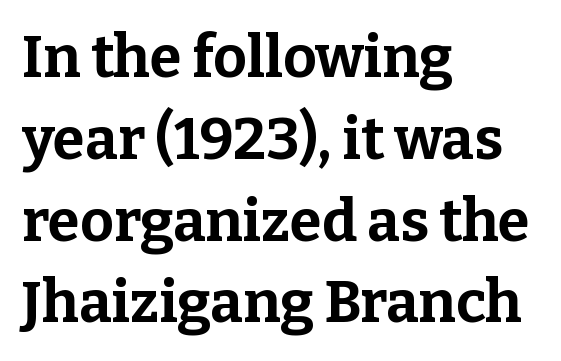
Q: Is the text bold? A: Yes.
Q: Is the text italic (slanted)? A: No, it is upright.
Q: Is the typeface a serif or a sans-serif typeface? A: Serif.
Q: Is the text underlined? A: No.
Q: How is the paragraph aligned? A: Left-aligned.
Q: Is the spacing between letters normal or unusually wide? A: Normal.
Q: Is the spacing between lines tight, normal or loose? A: Normal.
Q: Width (condensed, normal, or wide)? A: Normal.
Q: Stroke contrast? A: Low.
Q: x-height? A: Medium.
Q: Monospaced? A: No.
